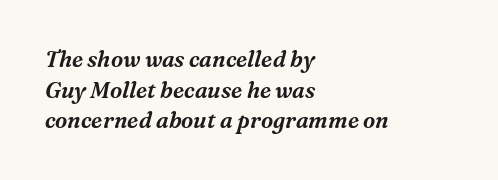
Compared with typical body copy, the letter spacing here is the same. Slant detected: the letters are inclined. The block of text has a typical density, with ordinary space between rows. A clean baseline with only descenders dipping below it.
